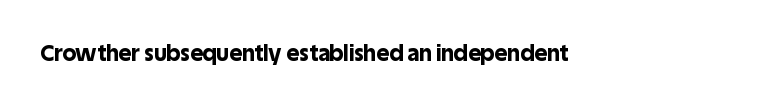
The image shows 22 px bold type, upright; set normal letter spacing, not underlined.
